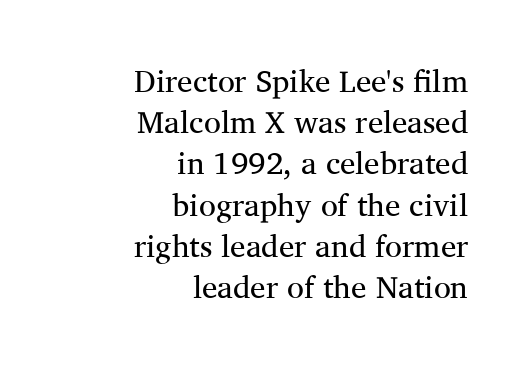
{"serif": "yes", "italic": "no", "bold": "no", "weight": "regular", "width": "normal", "stroke_contrast": "medium", "x_height": "medium", "monospaced": "no", "underline": "no", "align": "right", "line_spacing": "normal", "line_spacing_ratio": 1.33, "letter_spacing": "normal", "letter_spacing_em": 0.0, "glyph_px": 31}
